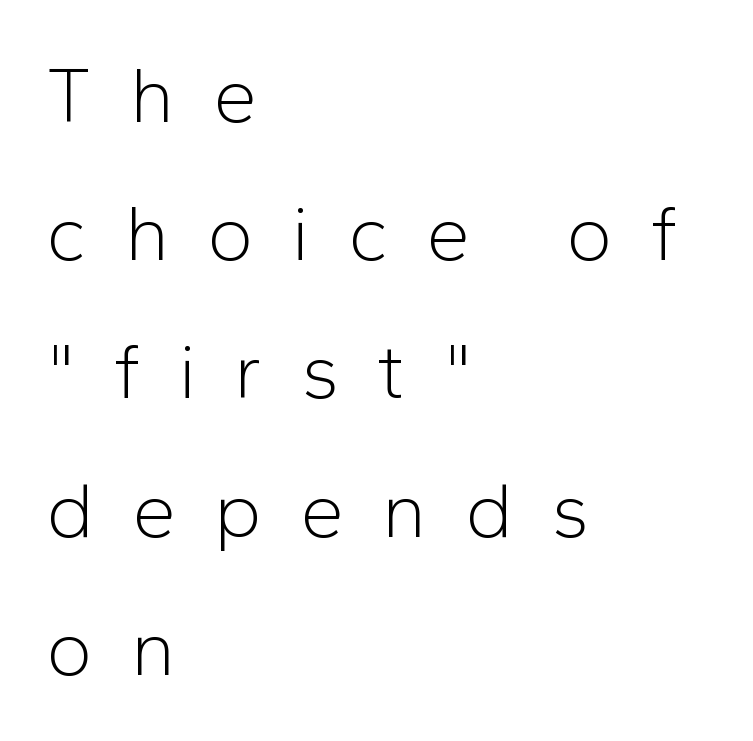
Q: Is the text bold? A: No.
Q: Is the text italic (slanted)? A: No, it is upright.
Q: Is the typeface a serif or a sans-serif typeface? A: Sans-serif.
Q: Is the text underlined? A: No.
Q: How is the paragraph aligned? A: Left-aligned.
Q: Is the spacing between letters normal or unusually wide? A: Unusually wide.
Q: Width (condensed, normal, or wide)? A: Normal.
Q: Stroke contrast? A: Low.
Q: x-height? A: Medium.
Q: Monospaced? A: No.
